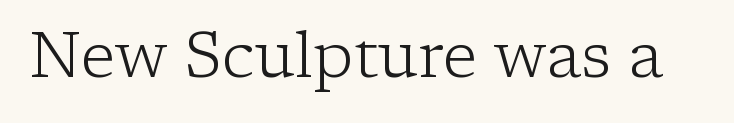
The image shows 64 px light serif type, upright; set normal letter spacing, not underlined; low stroke contrast and a medium x-height.
